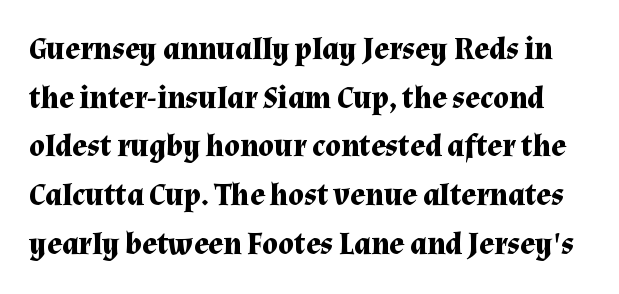
In terms of posture, this sample is upright. The passage shown is emphatically bold. Spacing verdict: proportional, widths tailored to each character. Nothing unusual about the tracking: characters are spaced as the font intends. Descenders hang freely into open space. The glyphs in this specimen are seriffed.
